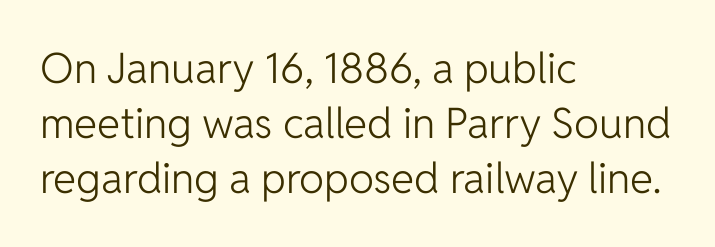
{"serif": "no", "italic": "no", "bold": "no", "weight": "light", "width": "normal", "stroke_contrast": "low", "x_height": "medium", "monospaced": "no", "underline": "no", "align": "left", "line_spacing": "normal", "line_spacing_ratio": 1.31, "letter_spacing": "normal", "letter_spacing_em": 0.0, "glyph_px": 42}
